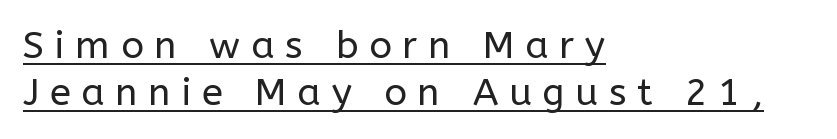
Q: Is the text bold? A: No.
Q: Is the text italic (slanted)? A: No, it is upright.
Q: Is the typeface a serif or a sans-serif typeface? A: Sans-serif.
Q: Is the text underlined? A: Yes.
Q: How is the paragraph aligned? A: Left-aligned.
Q: Is the spacing between letters normal or unusually wide? A: Unusually wide.
Q: Width (condensed, normal, or wide)? A: Normal.
Q: Stroke contrast? A: Low.
Q: x-height? A: Medium.
Q: Monospaced? A: No.
